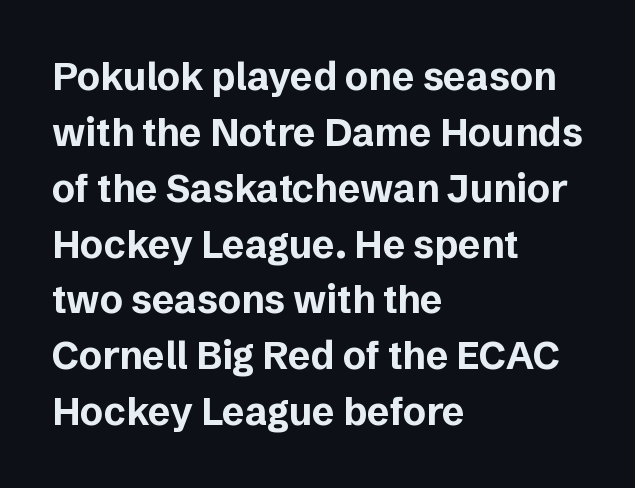
Q: Is the text bold? A: Yes.
Q: Is the text italic (slanted)? A: No, it is upright.
Q: Is the typeface a serif or a sans-serif typeface? A: Sans-serif.
Q: Is the text underlined? A: No.
Q: How is the paragraph aligned? A: Left-aligned.
Q: Is the spacing between letters normal or unusually wide? A: Normal.
Q: Is the spacing between lines tight, normal or loose? A: Normal.
Q: Width (condensed, normal, or wide)? A: Normal.
Q: Stroke contrast? A: Low.
Q: x-height? A: Medium.
Q: Monospaced? A: No.
